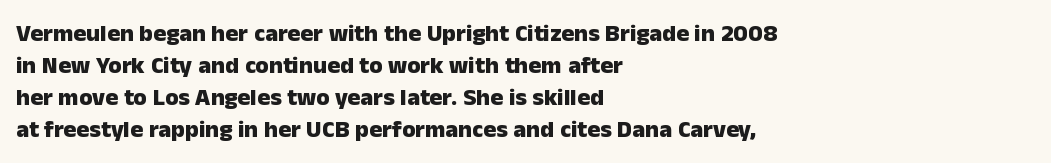
{"italic": "no", "bold": "yes", "underline": "no", "align": "left", "line_spacing": "normal", "line_spacing_ratio": 1.33, "letter_spacing": "normal", "letter_spacing_em": 0.0, "glyph_px": 24}
